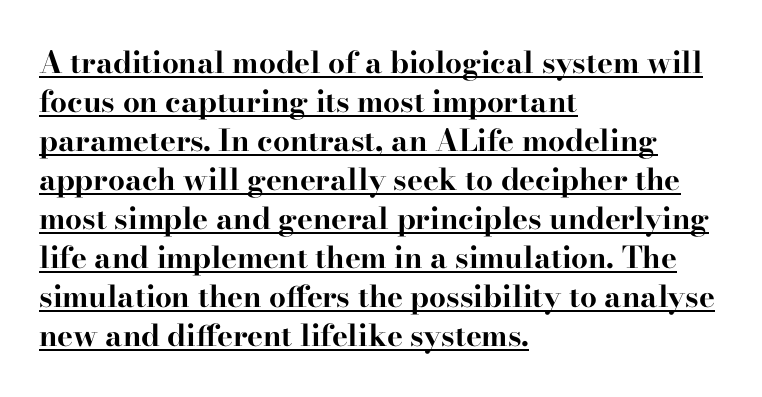
Compared with an ordinary text face, these strokes are far heavier — a full bold. Rows of type keep a routine distance in the vertical direction. Nobody touched the tracking dial on this one. The typesetter chose a ragged-right arrangement here.
